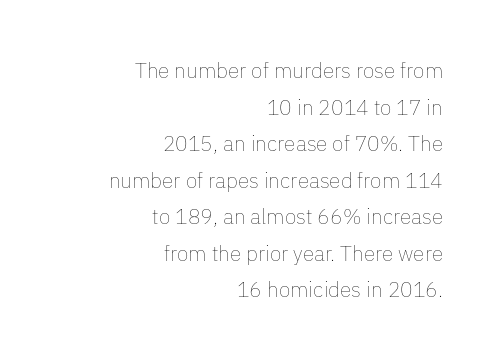
Every row of glyphs terminates at an identical x-position on the right. No chunkiness to these letters — they're not bold. Check the space under the baseline: it is left empty. Posture: straight, roman, zero tilt. Standard letterfit; no display-style spreading of the glyphs.
